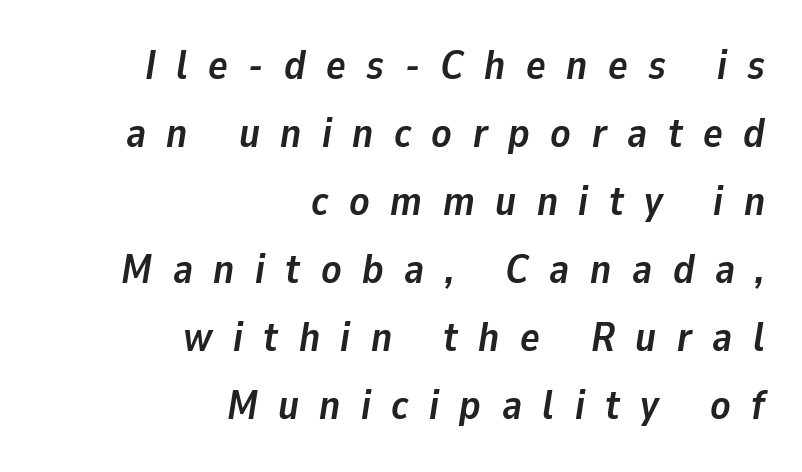
Q: Is the text bold? A: Yes.
Q: Is the text italic (slanted)? A: Yes, it leans right by about 9 degrees.
Q: Is the text underlined? A: No.
Q: How is the paragraph aligned? A: Right-aligned.
Q: Is the spacing between letters normal or unusually wide? A: Unusually wide.
Q: Is the spacing between lines tight, normal or loose? A: Normal.
Q: Width (condensed, normal, or wide)? A: Normal.
Q: Stroke contrast? A: Low.
Q: x-height? A: Medium.
Q: Monospaced? A: No.
